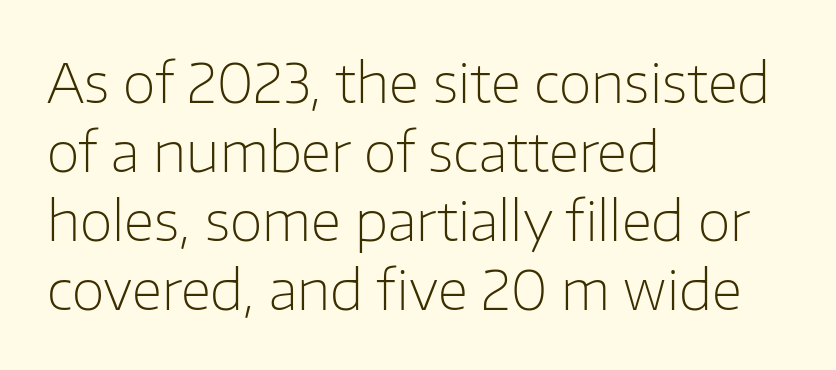
The image shows 54 px light sans-serif type, upright; set left-aligned, normal line spacing (1.28x), normal letter spacing, not underlined; low stroke contrast and a medium x-height.
